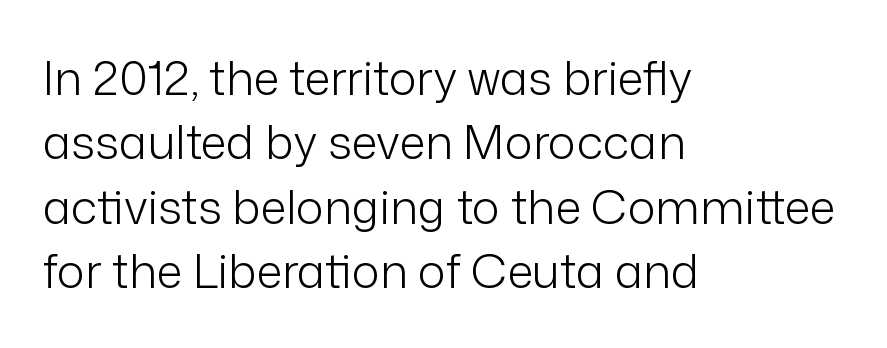
Q: Is the text bold? A: No.
Q: Is the text italic (slanted)? A: No, it is upright.
Q: Is the typeface a serif or a sans-serif typeface? A: Sans-serif.
Q: Is the text underlined? A: No.
Q: How is the paragraph aligned? A: Left-aligned.
Q: Is the spacing between letters normal or unusually wide? A: Normal.
Q: Is the spacing between lines tight, normal or loose? A: Normal.
Q: Width (condensed, normal, or wide)? A: Normal.
Q: Stroke contrast? A: Low.
Q: x-height? A: Medium.
Q: Monospaced? A: No.
